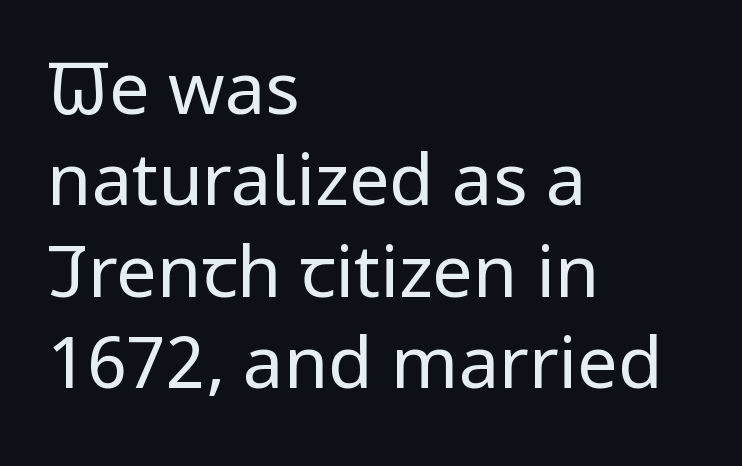
{"serif": "no", "italic": "no", "bold": "no", "weight": "regular", "width": "condensed", "stroke_contrast": "low", "x_height": "large", "monospaced": "no", "underline": "no", "align": "left", "line_spacing": "normal", "line_spacing_ratio": 1.27, "letter_spacing": "normal", "letter_spacing_em": 0.0, "glyph_px": 72}
